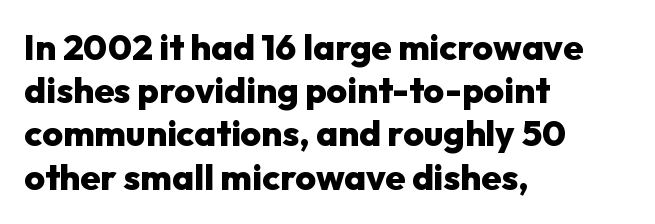
Q: Is the text bold? A: Yes.
Q: Is the text italic (slanted)? A: No, it is upright.
Q: Is the typeface a serif or a sans-serif typeface? A: Sans-serif.
Q: Is the text underlined? A: No.
Q: How is the paragraph aligned? A: Left-aligned.
Q: Is the spacing between letters normal or unusually wide? A: Normal.
Q: Width (condensed, normal, or wide)? A: Normal.
Q: Stroke contrast? A: Low.
Q: x-height? A: Medium.
Q: Monospaced? A: No.
